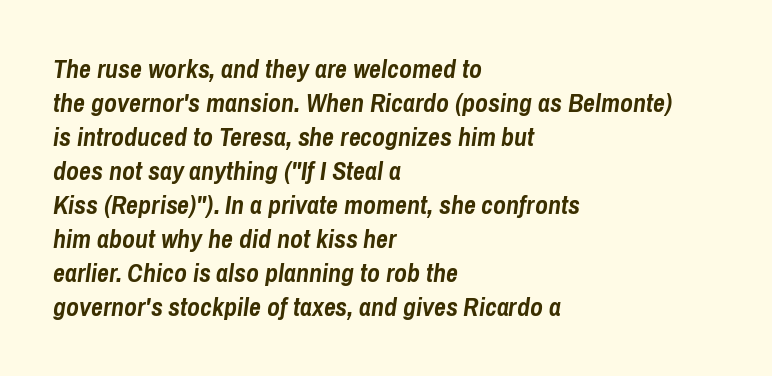
{"italic": "yes", "lean": "right", "slant_degrees": 8, "bold": "yes", "underline": "no", "align": "left", "line_spacing": "normal", "line_spacing_ratio": 1.31, "letter_spacing": "normal", "letter_spacing_em": 0.0, "glyph_px": 26}
